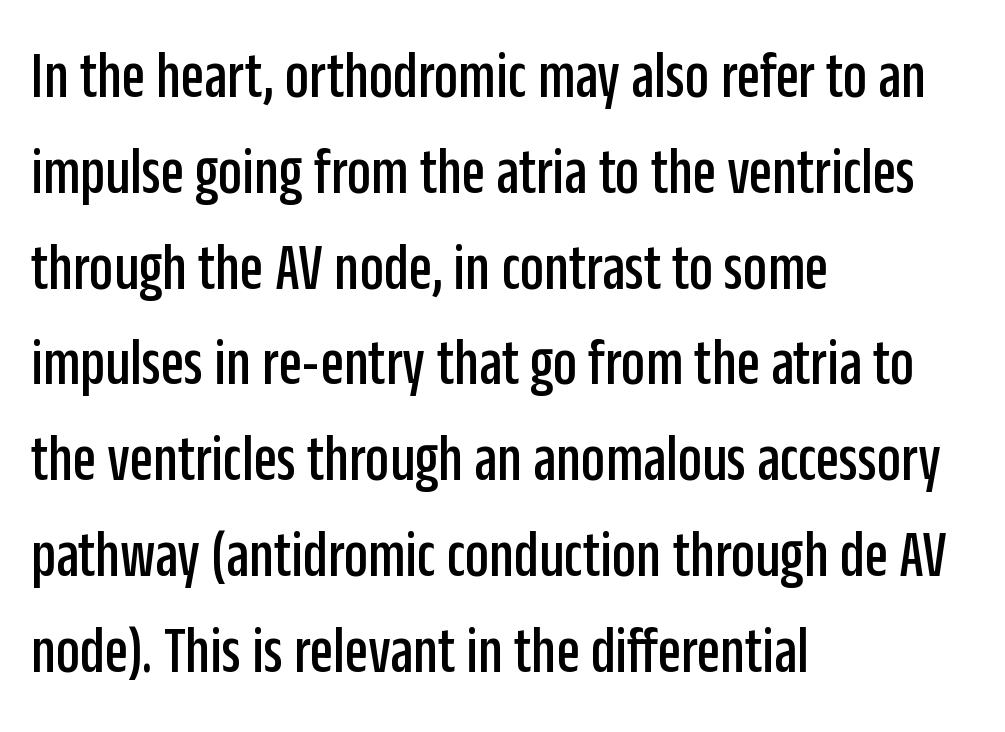
{"serif": "no", "italic": "no", "width": "condensed", "stroke_contrast": "low", "x_height": "large", "monospaced": "no", "underline": "no", "align": "left", "line_spacing": "normal", "line_spacing_ratio": 1.43, "letter_spacing": "normal", "letter_spacing_em": 0.0, "glyph_px": 67}
